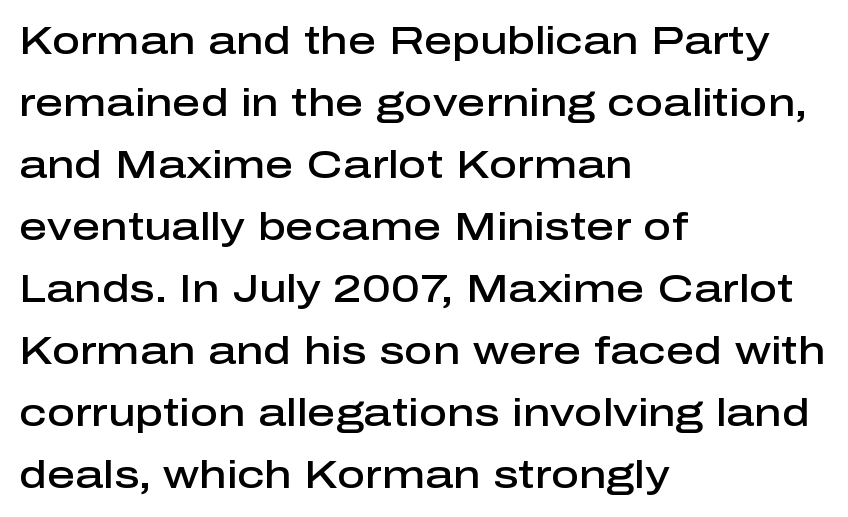
{"serif": "no", "italic": "no", "bold": "semi", "weight": "semibold", "width": "normal", "stroke_contrast": "low", "x_height": "medium", "monospaced": "no", "underline": "no", "align": "left", "line_spacing": "normal", "line_spacing_ratio": 1.59, "letter_spacing": "normal", "letter_spacing_em": 0.0, "glyph_px": 39}
